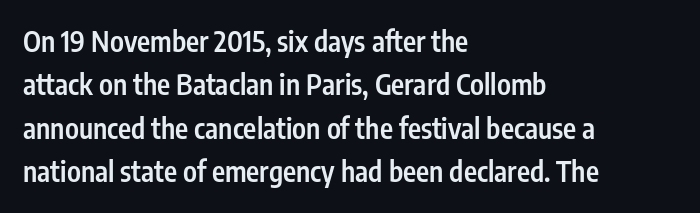
The image shows 28 px semibold, condensed sans-serif type, upright; set left-aligned, normal line spacing (1.55x), normal letter spacing, not underlined; low stroke contrast and a medium x-height.
